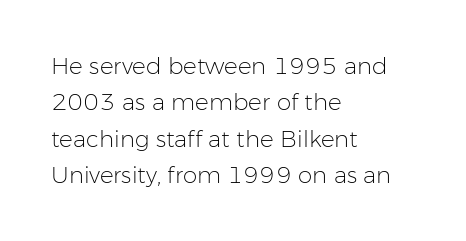
Compared with typical paragraphs, the rows here are spaced about the same. The letterforms sit at book weight or below. Ascenders rise straight up at ninety degrees. The lines are quadded left. Check the space under the baseline: it is left empty. Tracking value appears to be zero — textbook default spacing.
